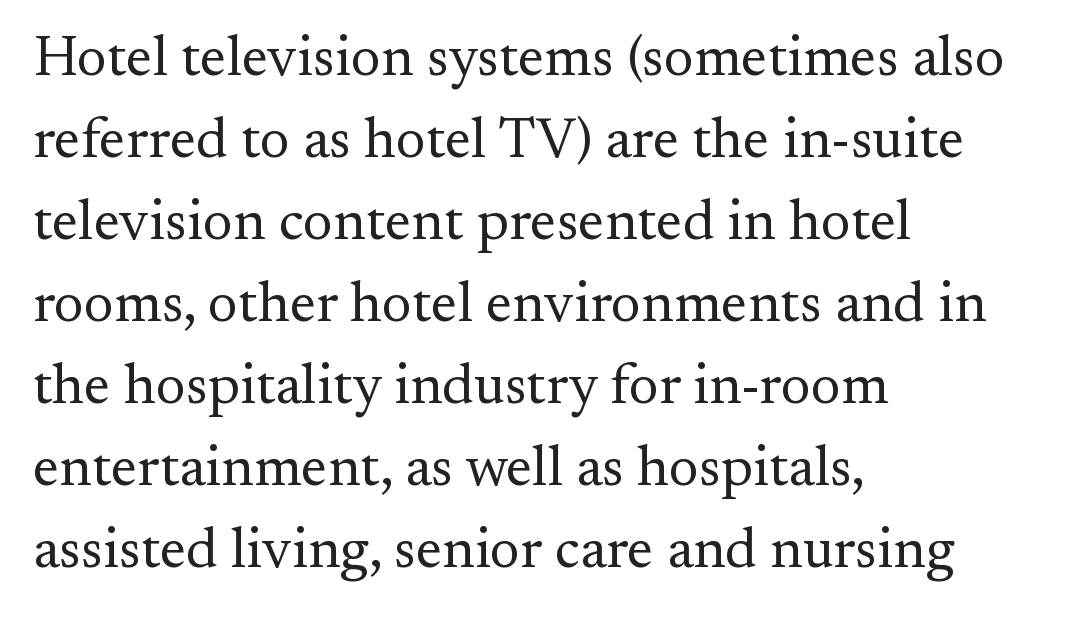
Q: Is the text bold? A: No.
Q: Is the text italic (slanted)? A: No, it is upright.
Q: Is the typeface a serif or a sans-serif typeface? A: Serif.
Q: Is the text underlined? A: No.
Q: How is the paragraph aligned? A: Left-aligned.
Q: Is the spacing between letters normal or unusually wide? A: Normal.
Q: Is the spacing between lines tight, normal or loose? A: Normal.
Q: Width (condensed, normal, or wide)? A: Normal.
Q: Stroke contrast? A: Medium.
Q: x-height? A: Small.
Q: Monospaced? A: No.
